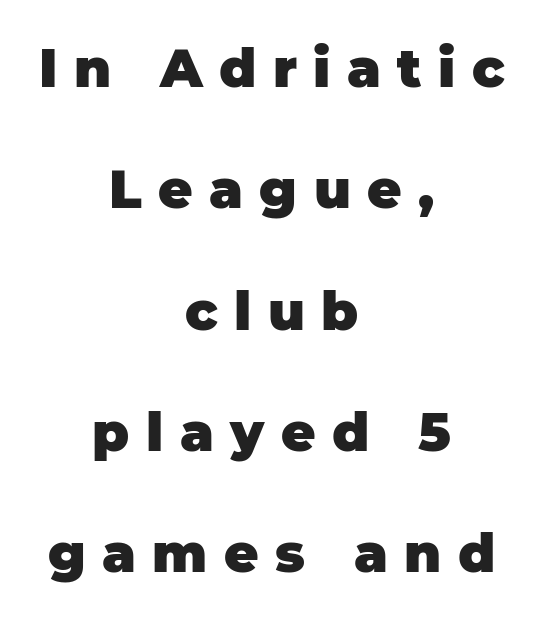
{"serif": "no", "italic": "no", "bold": "yes", "weight": "heavy", "width": "normal", "stroke_contrast": "low", "x_height": "large", "monospaced": "no", "underline": "no", "align": "center", "line_spacing": "loose", "line_spacing_ratio": 2.29, "letter_spacing": "wide", "letter_spacing_em": 0.31, "glyph_px": 53}
